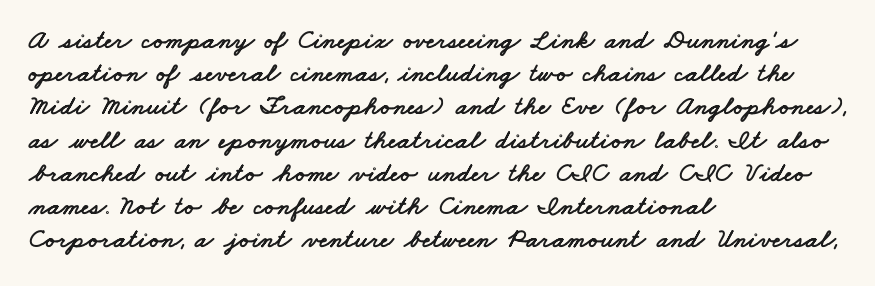
{"underline": "no", "align": "left", "line_spacing_ratio": 1.23, "letter_spacing": "normal", "letter_spacing_em": 0.0, "glyph_px": 27}
